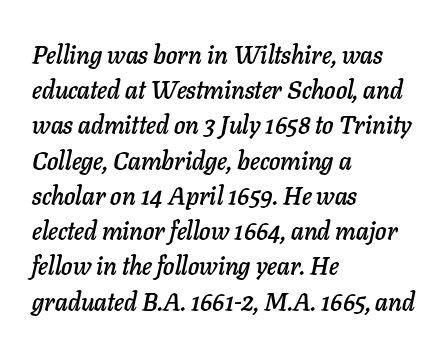
Q: Is the text italic (slanted)? A: Yes, it leans right by about 11 degrees.
Q: Is the text underlined? A: No.
Q: How is the paragraph aligned? A: Left-aligned.
Q: Is the spacing between letters normal or unusually wide? A: Normal.
Q: Is the spacing between lines tight, normal or loose? A: Normal.
